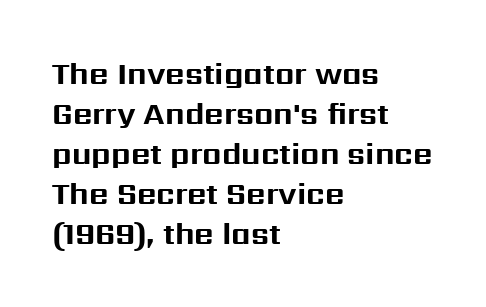
The image shows 30 px bold sans-serif type, upright; set left-aligned, normal line spacing (1.33x), normal letter spacing, not underlined; medium stroke contrast and a medium x-height.
